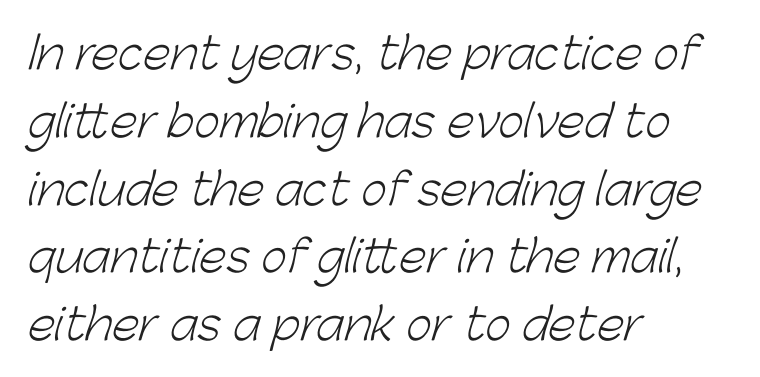
{"serif": "no", "bold": "no", "weight": "light", "width": "normal", "stroke_contrast": "low", "x_height": "medium", "monospaced": "no", "underline": "no", "align": "left", "line_spacing": "normal", "line_spacing_ratio": 1.54, "letter_spacing": "normal", "letter_spacing_em": 0.0, "glyph_px": 44}
